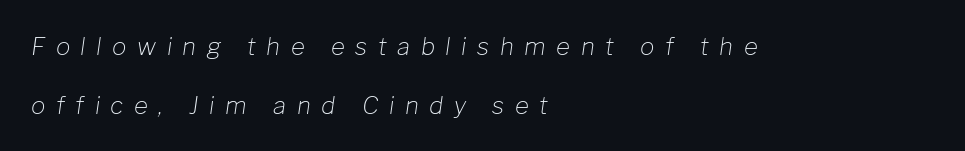
Q: Is the text bold? A: No.
Q: Is the text italic (slanted)? A: Yes, it leans right by about 8 degrees.
Q: Is the text underlined? A: No.
Q: How is the paragraph aligned? A: Left-aligned.
Q: Is the spacing between letters normal or unusually wide? A: Unusually wide.
Q: Is the spacing between lines tight, normal or loose? A: Loose.
